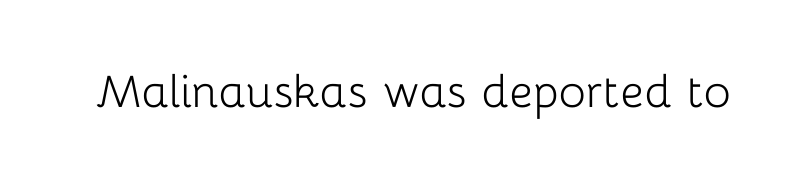
Ascenders rise straight up at ninety degrees. The area under the type is left untouched. Do the characters align in a grid? No, the font is proportional. This sample uses plain, unmodified letter spacing. Classification — sans serif. The passage shown is not bold in any degree.
